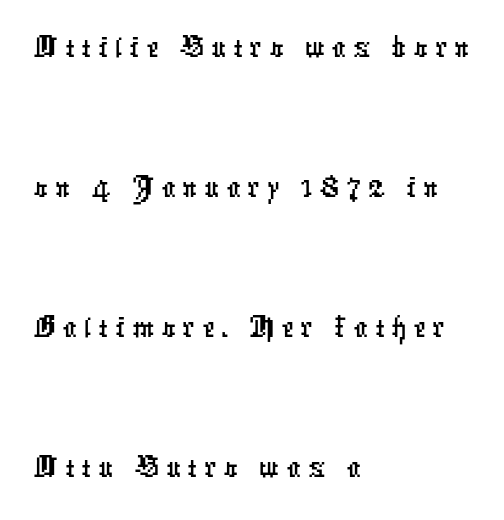
The image shows 69 px condensed sans-serif type; set left-aligned, loose line spacing (2.03x), not underlined; low stroke contrast and a medium x-height.
